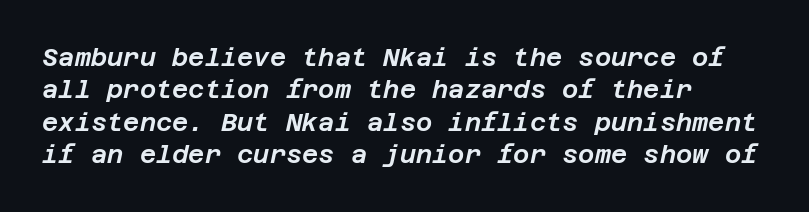
{"italic": "yes", "lean": "right", "slant_degrees": 12, "underline": "no", "align": "left", "line_spacing": "normal", "line_spacing_ratio": 1.3, "letter_spacing": "normal", "letter_spacing_em": 0.0, "glyph_px": 25}
